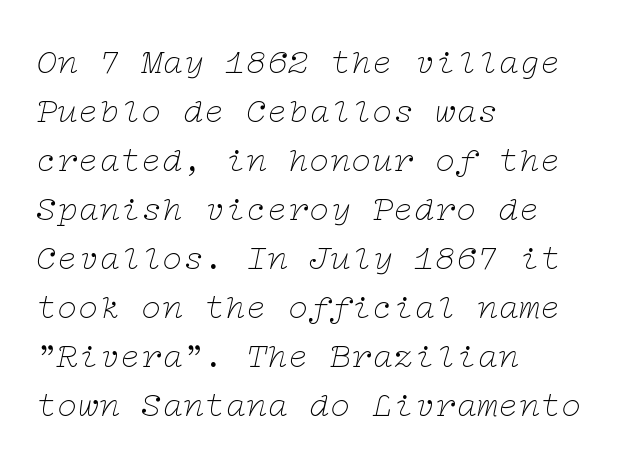
{"serif": "yes", "italic": "yes", "lean": "right", "slant_degrees": 12, "bold": "no", "weight": "thin", "width": "wide", "stroke_contrast": "low", "x_height": "medium", "underline": "no", "align": "left", "line_spacing": "normal", "line_spacing_ratio": 1.4, "letter_spacing": "normal", "letter_spacing_em": 0.0, "glyph_px": 35}
